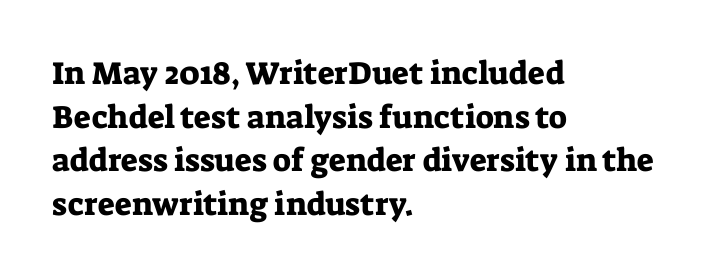
The image shows 32 px serif type, upright; set left-aligned, normal line spacing (1.36x), normal letter spacing, not underlined; low stroke contrast and a medium x-height.
